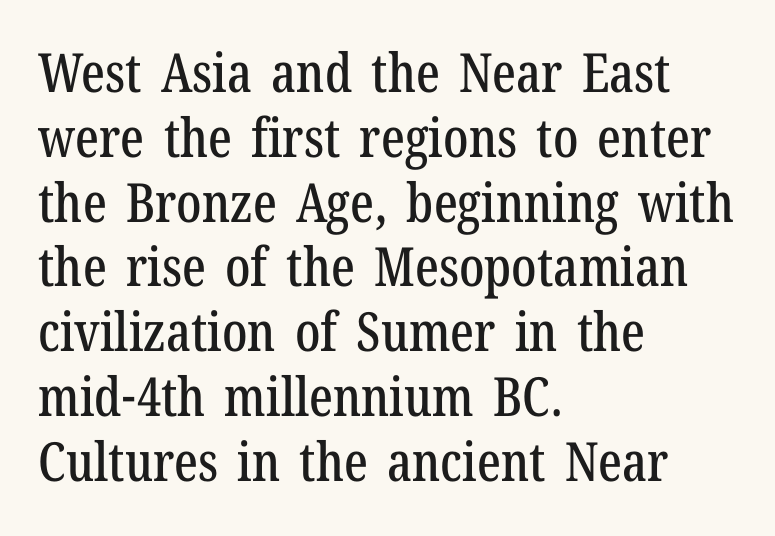
The image shows 54 px condensed serif type, upright; set left-aligned, line spacing 1.2x, normal letter spacing, not underlined; low stroke contrast and a medium x-height.
